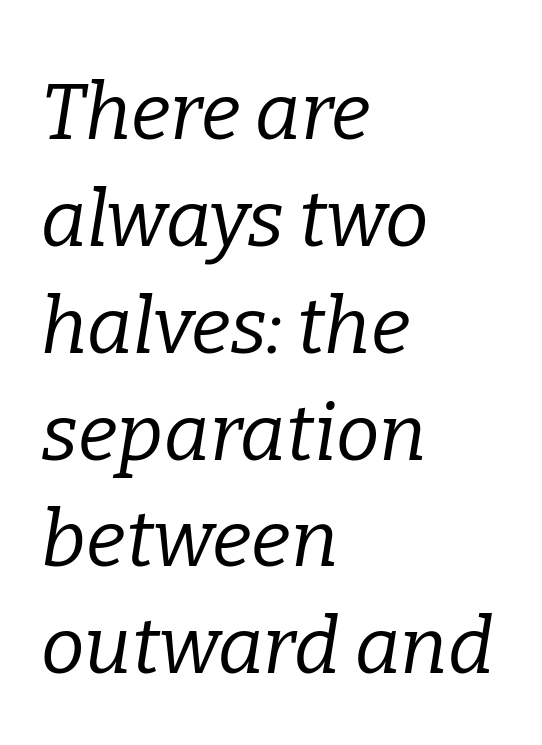
Q: Is the text bold? A: No.
Q: Is the text italic (slanted)? A: Yes, it leans right by about 9 degrees.
Q: Is the typeface a serif or a sans-serif typeface? A: Serif.
Q: Is the text underlined? A: No.
Q: How is the paragraph aligned? A: Left-aligned.
Q: Is the spacing between letters normal or unusually wide? A: Normal.
Q: Is the spacing between lines tight, normal or loose? A: Normal.
Q: Width (condensed, normal, or wide)? A: Normal.
Q: Stroke contrast? A: Low.
Q: x-height? A: Medium.
Q: Monospaced? A: No.
